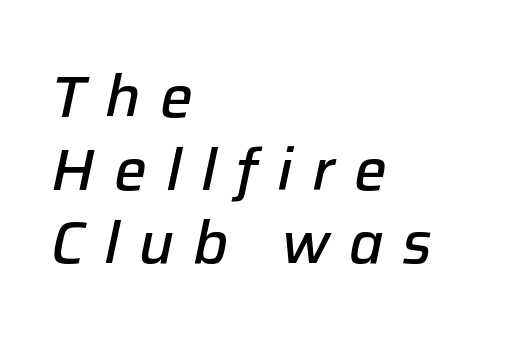
Q: Is the text bold? A: Semi-bold.
Q: Is the text italic (slanted)? A: Yes, it leans right by about 12 degrees.
Q: Is the text underlined? A: No.
Q: How is the paragraph aligned? A: Left-aligned.
Q: Is the spacing between letters normal or unusually wide? A: Unusually wide.
Q: Is the spacing between lines tight, normal or loose? A: Normal.
Q: Width (condensed, normal, or wide)? A: Normal.
Q: Stroke contrast? A: Low.
Q: x-height? A: Medium.
Q: Monospaced? A: No.
